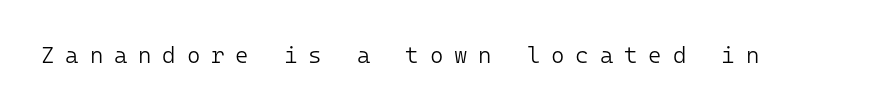
{"italic": "no", "bold": "no", "underline": "no", "letter_spacing": "wide", "letter_spacing_em": 0.47, "glyph_px": 23}
